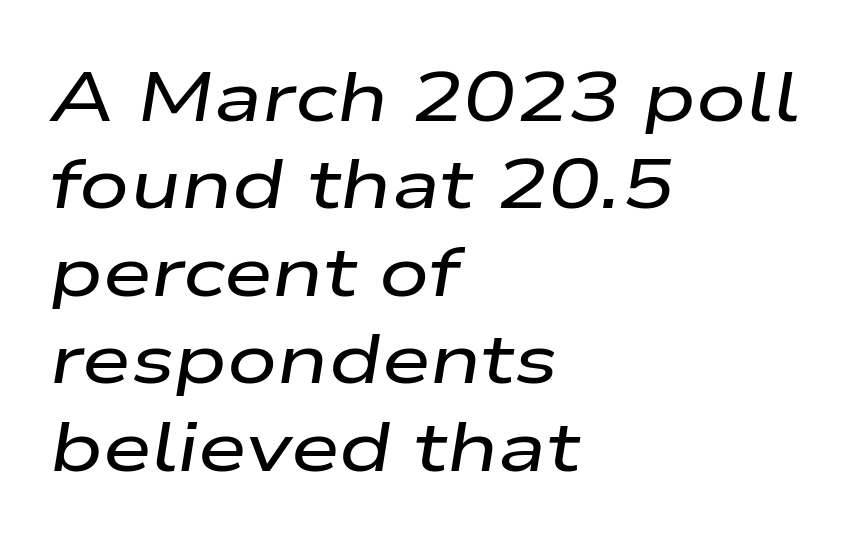
Q: Is the text italic (slanted)? A: Yes, it leans right by about 9 degrees.
Q: Is the text underlined? A: No.
Q: How is the paragraph aligned? A: Left-aligned.
Q: Is the spacing between letters normal or unusually wide? A: Normal.
Q: Is the spacing between lines tight, normal or loose? A: Normal.
Q: Width (condensed, normal, or wide)? A: Wide.
Q: Stroke contrast? A: Low.
Q: x-height? A: Medium.
Q: Monospaced? A: No.
